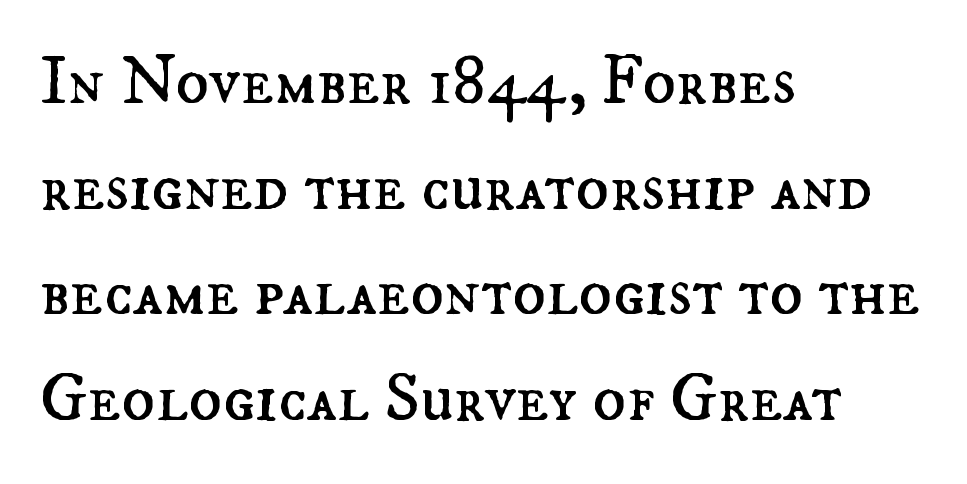
{"italic": "no", "bold": "no", "weight": "regular", "width": "normal", "stroke_contrast": "medium", "x_height": "small", "monospaced": "no", "underline": "no", "align": "left", "line_spacing": "normal", "line_spacing_ratio": 1.53, "letter_spacing": "normal", "letter_spacing_em": 0.0, "glyph_px": 69}
